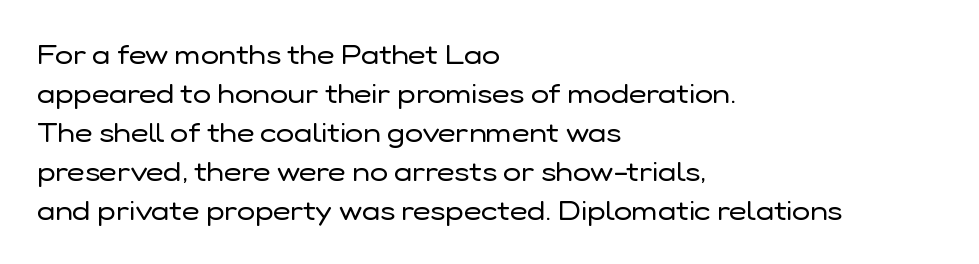
{"italic": "no", "bold": "no", "underline": "no", "align": "left", "line_spacing": "normal", "line_spacing_ratio": 1.44, "letter_spacing": "normal", "letter_spacing_em": 0.0, "glyph_px": 27}
